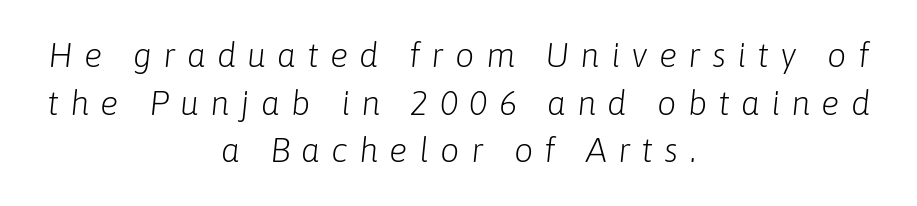
{"italic": "yes", "lean": "right", "slant_degrees": 6, "bold": "no", "weight": "light", "width": "normal", "stroke_contrast": "low", "x_height": "medium", "monospaced": "no", "underline": "no", "align": "center", "line_spacing": "normal", "line_spacing_ratio": 1.4, "letter_spacing": "wide", "letter_spacing_em": 0.33, "glyph_px": 34}
